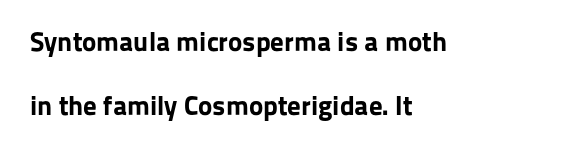
The ragged edge is on the right, which tells us the setting is flush left. Do the letters lean? They stand straight. Does the leading feel generous? Absolutely, it's lavish. Look at the tracking — it's just the regular setting, nothing added.
